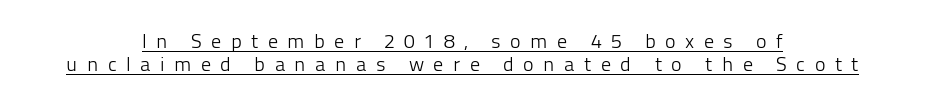
{"italic": "no", "bold": "no", "underline": "yes", "align": "center", "line_spacing_ratio": 1.16, "letter_spacing": "wide", "letter_spacing_em": 0.47, "glyph_px": 20}
